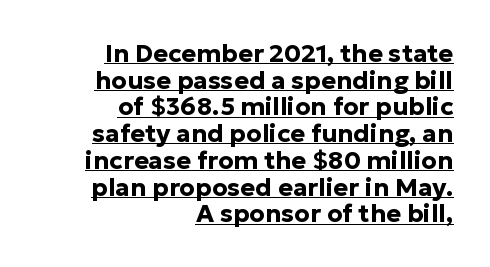
Q: Is the text bold? A: Yes.
Q: Is the text italic (slanted)? A: No, it is upright.
Q: Is the text underlined? A: Yes.
Q: How is the paragraph aligned? A: Right-aligned.
Q: Is the spacing between letters normal or unusually wide? A: Normal.
Q: Is the spacing between lines tight, normal or loose? A: Tight.
